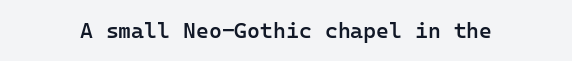
There is no visible air inserted between adjacent glyphs. The characters look somewhat weighty, a semibold short of true bold. Check the space under the baseline: it is left empty. Ascenders rise straight up at ninety degrees.
